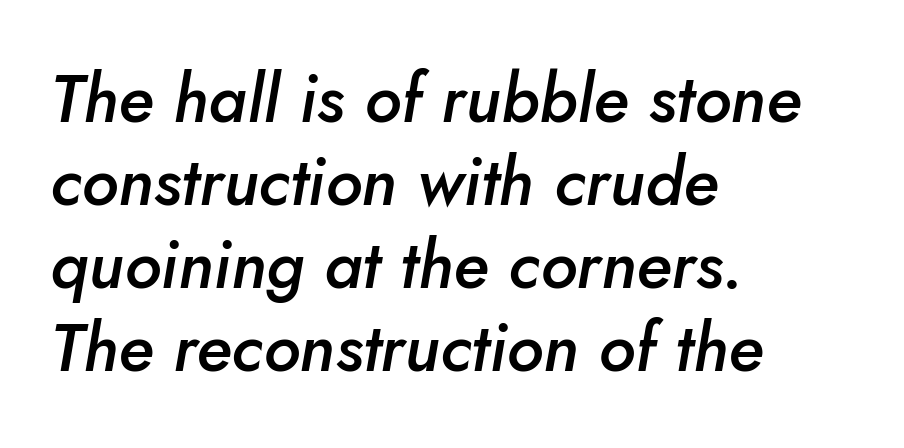
{"italic": "yes", "lean": "right", "slant_degrees": 5, "bold": "semi", "weight": "semibold", "width": "normal", "stroke_contrast": "low", "x_height": "small", "monospaced": "no", "underline": "no", "align": "left", "line_spacing_ratio": 1.24, "letter_spacing": "normal", "letter_spacing_em": 0.0, "glyph_px": 67}
